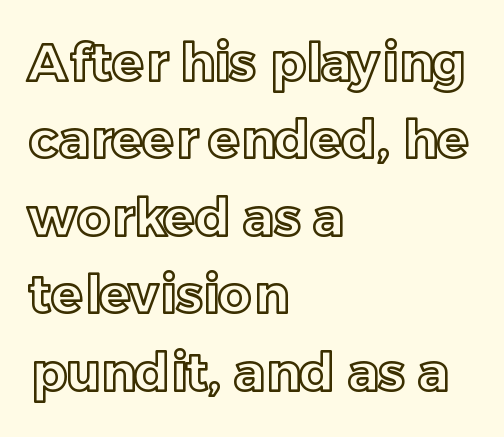
Q: Is the text italic (slanted)? A: No, it is upright.
Q: Is the text underlined? A: No.
Q: How is the paragraph aligned? A: Left-aligned.
Q: Is the spacing between letters normal or unusually wide? A: Normal.
Q: Is the spacing between lines tight, normal or loose? A: Normal.
Q: Width (condensed, normal, or wide)? A: Normal.
Q: x-height? A: Medium.
Q: Monospaced? A: No.
